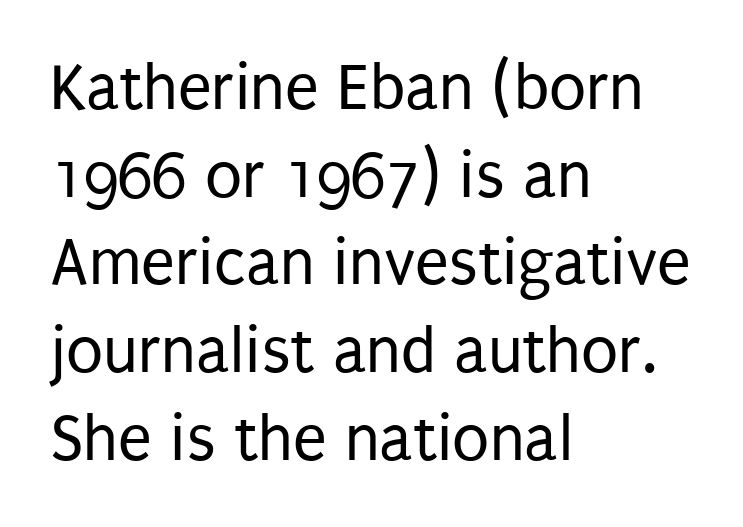
Q: Is the text bold? A: No.
Q: Is the text italic (slanted)? A: No, it is upright.
Q: Is the typeface a serif or a sans-serif typeface? A: Sans-serif.
Q: Is the text underlined? A: No.
Q: How is the paragraph aligned? A: Left-aligned.
Q: Is the spacing between letters normal or unusually wide? A: Normal.
Q: Is the spacing between lines tight, normal or loose? A: Normal.
Q: Width (condensed, normal, or wide)? A: Condensed.
Q: Stroke contrast? A: Low.
Q: x-height? A: Large.
Q: Monospaced? A: No.
